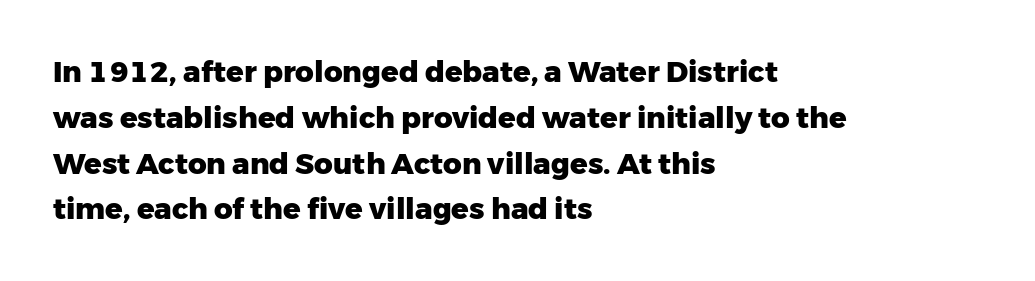
Q: Is the text bold? A: Yes.
Q: Is the text italic (slanted)? A: No, it is upright.
Q: Is the typeface a serif or a sans-serif typeface? A: Sans-serif.
Q: Is the text underlined? A: No.
Q: How is the paragraph aligned? A: Left-aligned.
Q: Is the spacing between letters normal or unusually wide? A: Normal.
Q: Is the spacing between lines tight, normal or loose? A: Normal.
Q: Width (condensed, normal, or wide)? A: Normal.
Q: Stroke contrast? A: Low.
Q: x-height? A: Medium.
Q: Monospaced? A: No.
